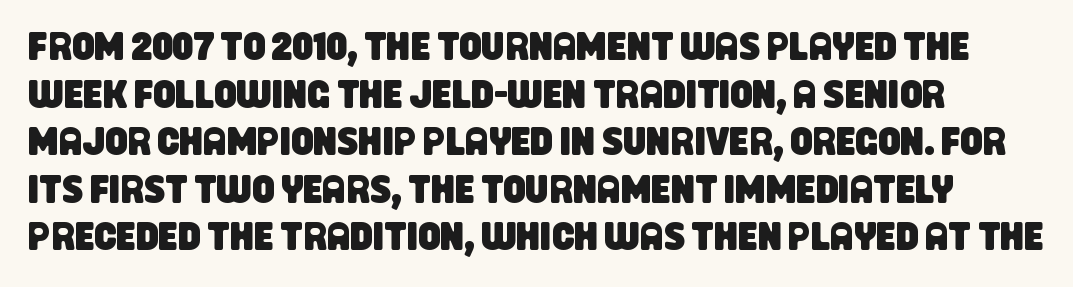
Character widths vary here, with narrow letters taking less room than wide ones. You can tell from the bare stems that sans-serif type was used. The strip under each line holds only bare page. Tracking value appears to be zero — textbook default spacing.
